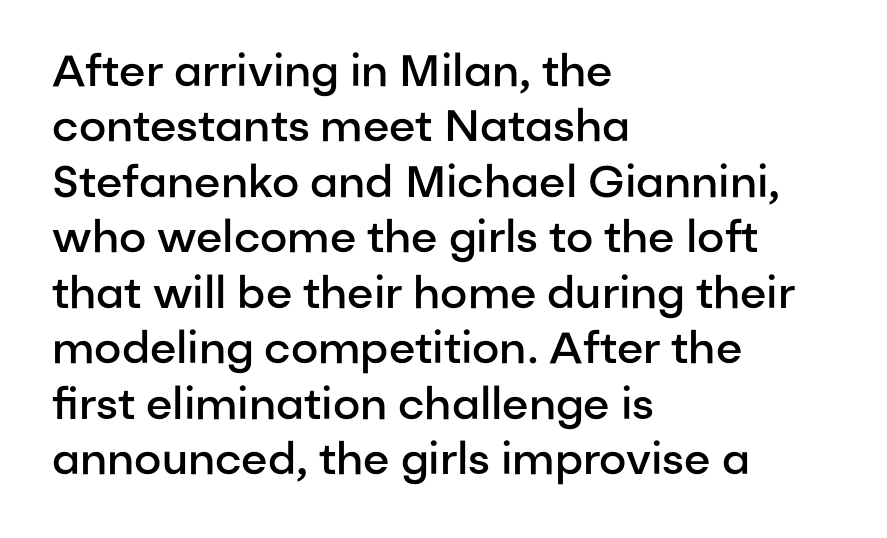
{"serif": "no", "italic": "no", "bold": "semi", "weight": "semibold", "width": "normal", "stroke_contrast": "low", "x_height": "medium", "monospaced": "no", "underline": "no", "align": "left", "line_spacing": "normal", "line_spacing_ratio": 1.26, "letter_spacing": "normal", "letter_spacing_em": 0.0, "glyph_px": 44}
